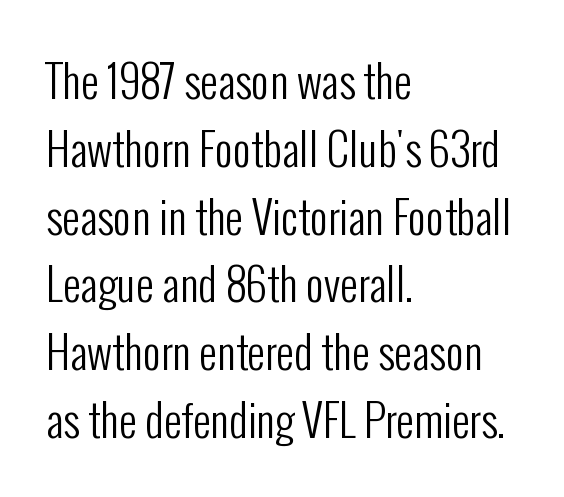
Weight: not bold — regular or lighter. The rendering uses a moderate line-height, typical for paragraphs. These lines keep a tight, regular rhythm from letter to letter. The baseline area is clear. Caption: multi-line text, flush left, ragged right.
